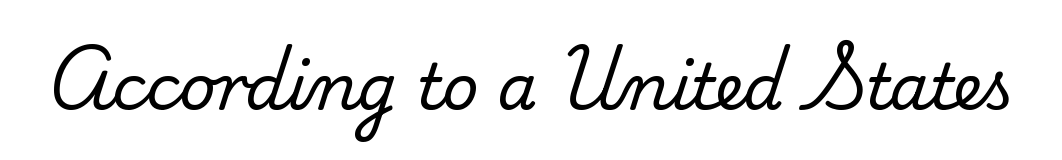
Q: Is the text italic (slanted)? A: Yes.
Q: Is the typeface a serif or a sans-serif typeface? A: Serif.
Q: Is the text underlined? A: No.
Q: Is the spacing between letters normal or unusually wide? A: Normal.
Q: Width (condensed, normal, or wide)? A: Normal.
Q: Stroke contrast? A: Medium.
Q: x-height? A: Small.
Q: Monospaced? A: No.
